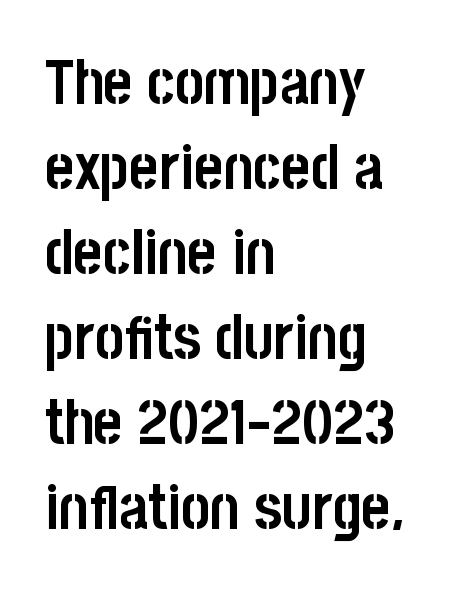
The image shows 62 px semibold, condensed sans-serif type, upright; set left-aligned, normal line spacing (1.37x), normal letter spacing, not underlined; low stroke contrast and a large x-height.
